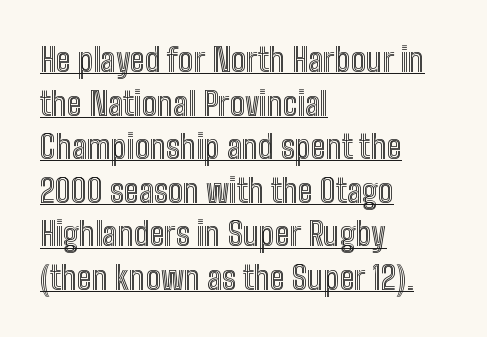
The image shows 32 px condensed type, upright; set left-aligned, normal line spacing (1.36x), normal letter spacing, underlined; a medium x-height.
